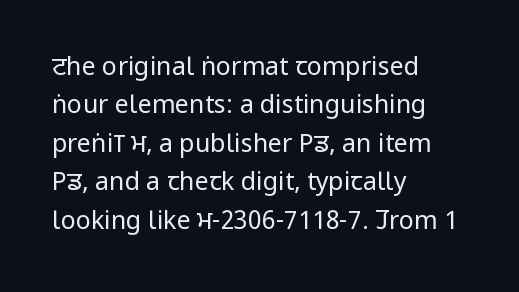
{"italic": "no", "bold": "no", "underline": "no", "align": "left", "line_spacing": "normal", "line_spacing_ratio": 1.54, "letter_spacing": "normal", "letter_spacing_em": 0.0, "glyph_px": 25}
